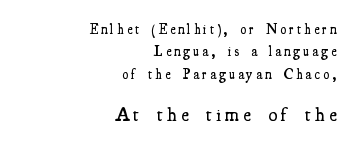
{"italic": "no", "bold": "semi", "underline": "no", "align": "right", "line_spacing": "normal", "line_spacing_ratio": 1.59, "letter_spacing": "wide", "letter_spacing_em": 0.21, "larger_block": "second", "size_ratio": 1.43, "glyph_px": 20}
